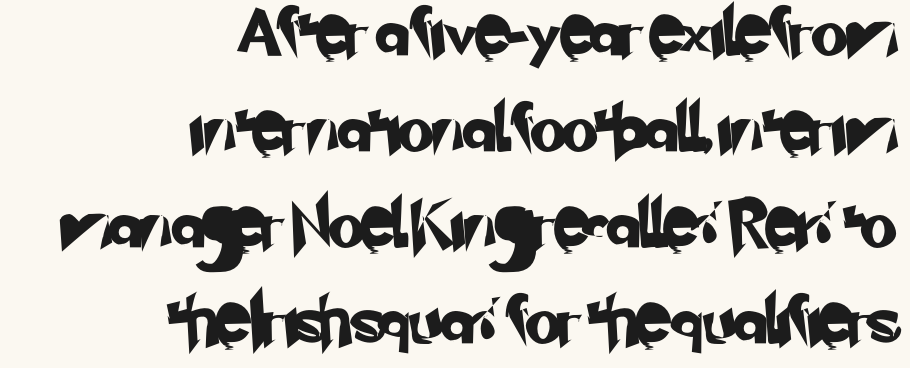
The image shows 47 px sans-serif type; set right-aligned, loose line spacing (2.04x), normal letter spacing, not underlined; low stroke contrast and a small x-height.
